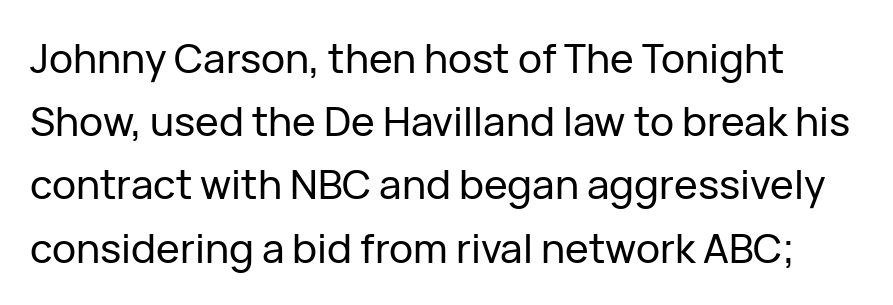
The image shows 40 px sans-serif type, upright; set normal line spacing (1.58x), normal letter spacing, not underlined; low stroke contrast and a medium x-height.
